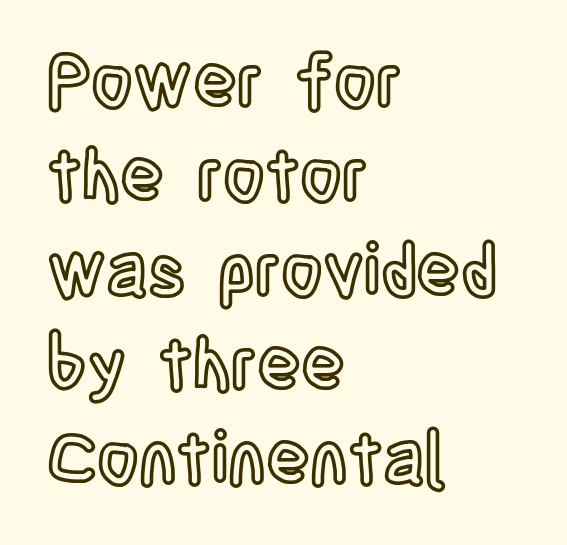
Honestly, the letter spacing is just normal — you wouldn't notice it. Note the varied advance widths — an 'i' is clearly narrower than an 'm'. The typography opts for an upright posture over an oblique one. How would I describe the line gaps? Plain and ordinary.
